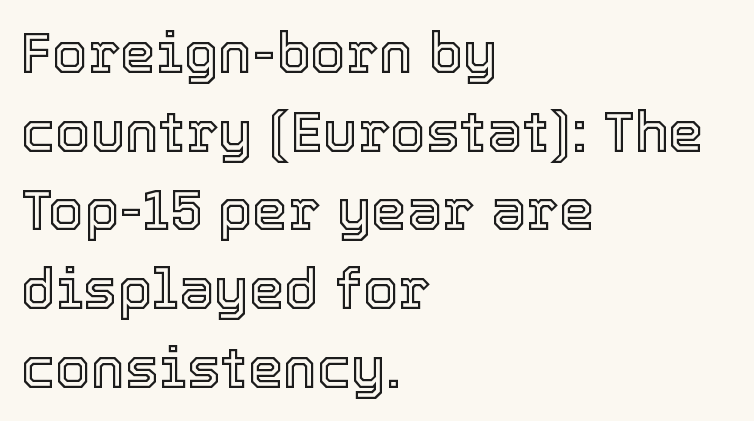
Normally led — the rows are evenly, conventionally spaced. Reading down the block, your eye returns to a fixed left position each line. Beneath every word, the page is bare. Do the letters lean? They stand straight. Is the letter spacing exaggerated? No — it looks like the ordinary default. Varying glyph widths throughout — classic text-font behaviour.
